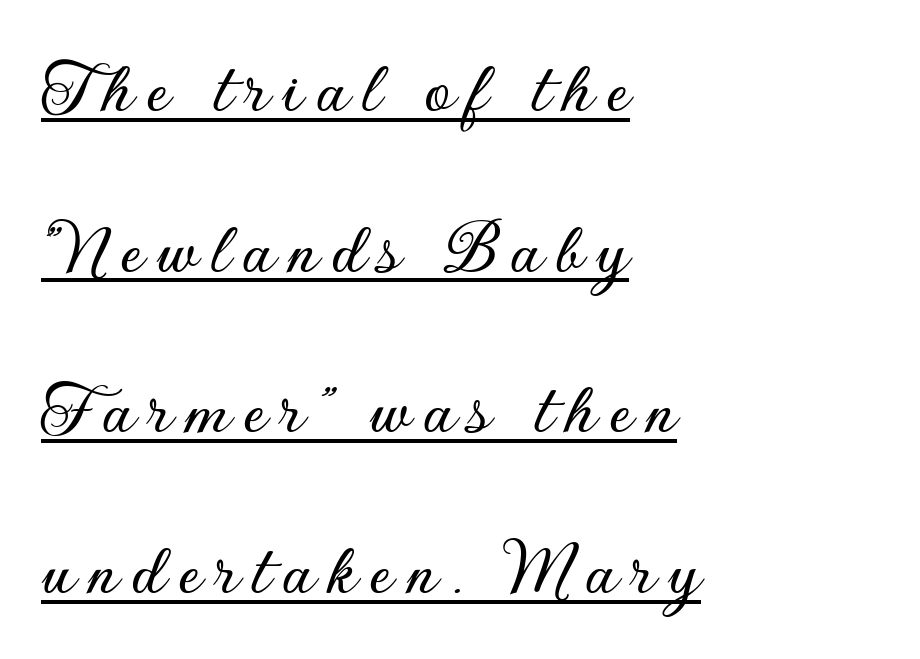
The image shows 78 px sans-serif type; set left-aligned, loose line spacing (2.06x), underlined; low stroke contrast and a small x-height.
